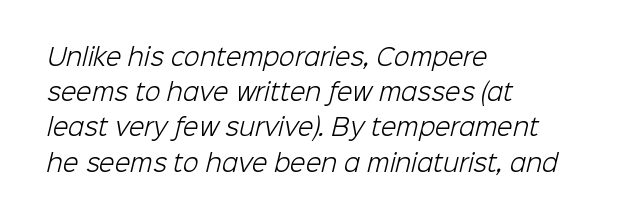
Q: Is the text bold? A: No.
Q: Is the text underlined? A: No.
Q: How is the paragraph aligned? A: Left-aligned.
Q: Is the spacing between letters normal or unusually wide? A: Normal.
Q: Is the spacing between lines tight, normal or loose? A: Normal.
